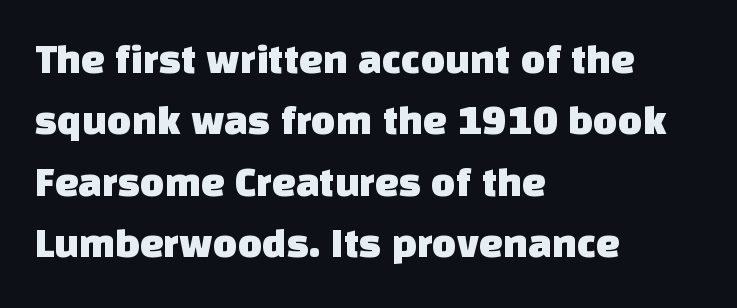
Q: Is the typeface a serif or a sans-serif typeface? A: Sans-serif.
Q: Is the text underlined? A: No.
Q: How is the paragraph aligned? A: Left-aligned.
Q: Is the spacing between letters normal or unusually wide? A: Normal.
Q: Is the spacing between lines tight, normal or loose? A: Normal.
Q: Width (condensed, normal, or wide)? A: Normal.
Q: Stroke contrast? A: Low.
Q: x-height? A: Large.
Q: Monospaced? A: No.
